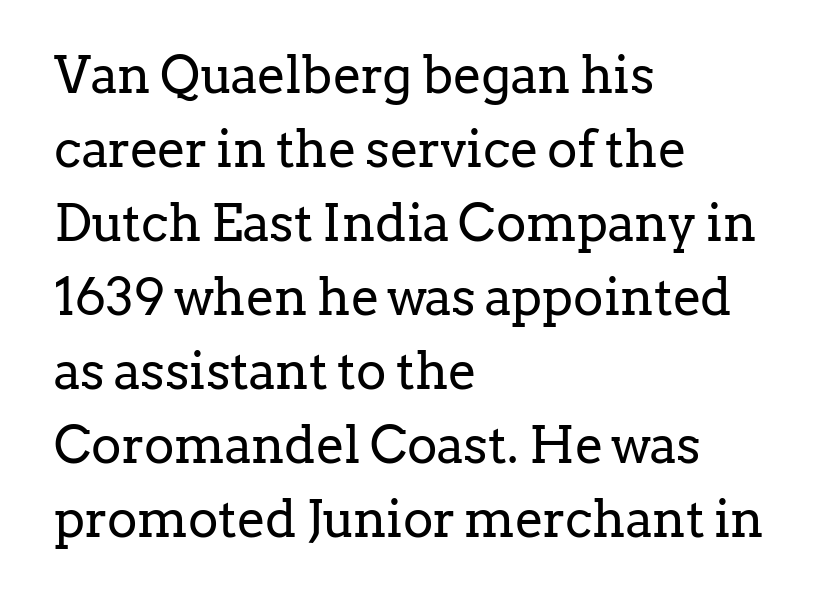
The glyphs in this specimen are seriffed. Weight: in the light-to-regular range. Does the lettering tilt? It doesn't — this is upright. Note the varied advance widths — an 'i' is clearly narrower than an 'm'. Students, note that the glyphs here touch the page at normal intervals. Casual observation: everything's shoved over to the left.
